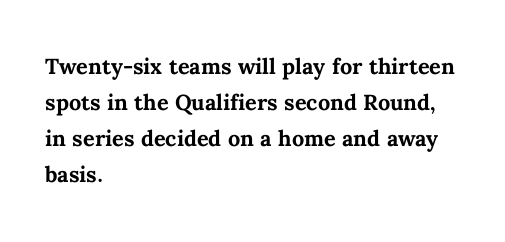
Q: Is the text bold? A: Yes.
Q: Is the text italic (slanted)? A: No, it is upright.
Q: Is the text underlined? A: No.
Q: How is the paragraph aligned? A: Left-aligned.
Q: Is the spacing between letters normal or unusually wide? A: Normal.
Q: Width (condensed, normal, or wide)? A: Normal.
Q: Stroke contrast? A: Medium.
Q: x-height? A: Medium.
Q: Monospaced? A: No.
